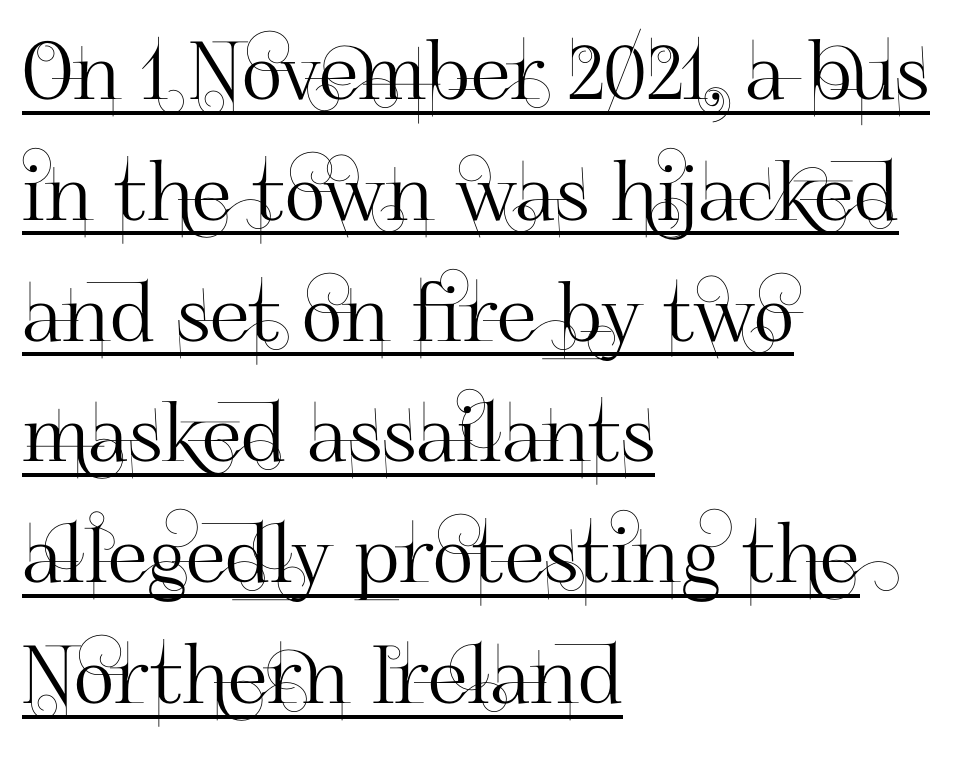
Q: Is the text italic (slanted)? A: No, it is upright.
Q: Is the typeface a serif or a sans-serif typeface? A: Sans-serif.
Q: Is the text underlined? A: Yes.
Q: How is the paragraph aligned? A: Left-aligned.
Q: Is the spacing between letters normal or unusually wide? A: Normal.
Q: Is the spacing between lines tight, normal or loose? A: Normal.
Q: Width (condensed, normal, or wide)? A: Normal.
Q: Stroke contrast? A: High.
Q: x-height? A: Small.
Q: Monospaced? A: No.
